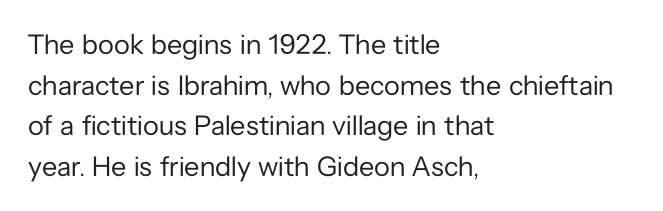
The image shows 28 px regular-weight sans-serif type, upright; set left-aligned, normal line spacing (1.45x), normal letter spacing, not underlined; low stroke contrast and a medium x-height.
